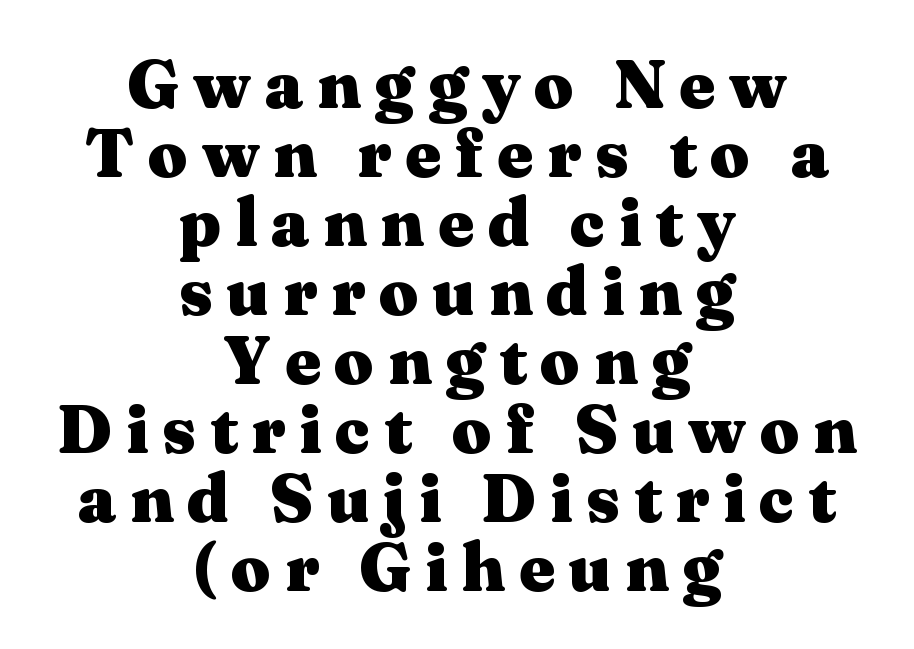
Q: Is the text bold? A: Yes.
Q: Is the text italic (slanted)? A: No, it is upright.
Q: Is the typeface a serif or a sans-serif typeface? A: Serif.
Q: Is the text underlined? A: No.
Q: How is the paragraph aligned? A: Centered.
Q: Is the spacing between letters normal or unusually wide? A: Unusually wide.
Q: Is the spacing between lines tight, normal or loose? A: Tight.
Q: Width (condensed, normal, or wide)? A: Wide.
Q: Stroke contrast? A: Medium.
Q: x-height? A: Medium.
Q: Monospaced? A: No.
